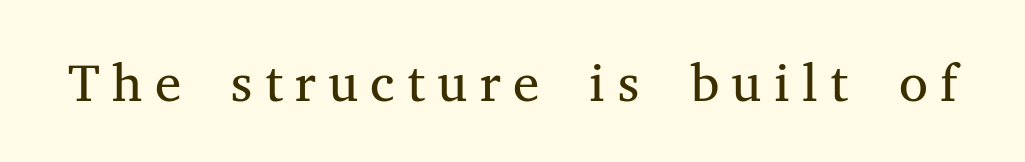
Q: Is the text bold? A: No.
Q: Is the text italic (slanted)? A: No, it is upright.
Q: Is the typeface a serif or a sans-serif typeface? A: Serif.
Q: Is the text underlined? A: No.
Q: Is the spacing between letters normal or unusually wide? A: Unusually wide.
Q: Width (condensed, normal, or wide)? A: Normal.
Q: Stroke contrast? A: Medium.
Q: x-height? A: Medium.
Q: Monospaced? A: No.
